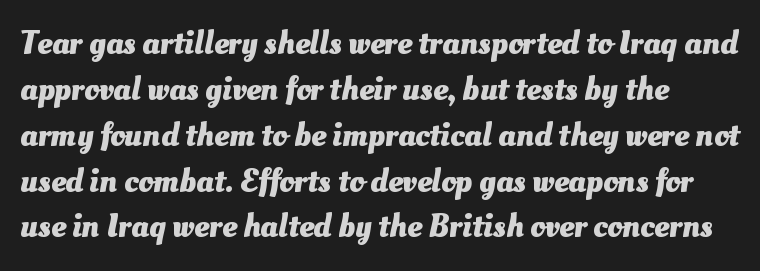
{"bold": "yes", "weight": "heavy", "width": "normal", "stroke_contrast": "medium", "x_height": "small", "monospaced": "no", "underline": "no", "line_spacing": "normal", "line_spacing_ratio": 1.39, "letter_spacing": "normal", "letter_spacing_em": 0.0, "glyph_px": 33}
